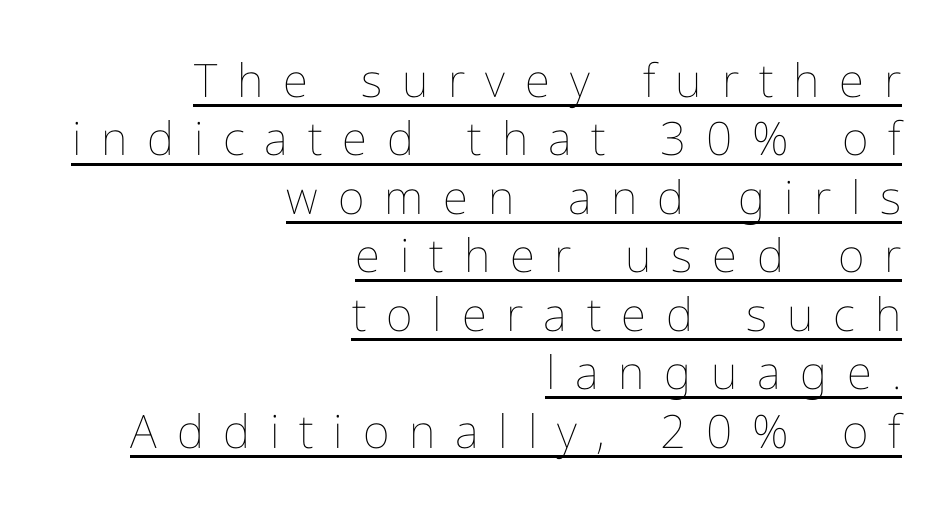
{"italic": "no", "bold": "no", "weight": "thin", "width": "condensed", "stroke_contrast": "low", "x_height": "medium", "monospaced": "no", "underline": "yes", "align": "right", "line_spacing": "normal", "line_spacing_ratio": 1.27, "letter_spacing": "wide", "letter_spacing_em": 0.43, "glyph_px": 46}
